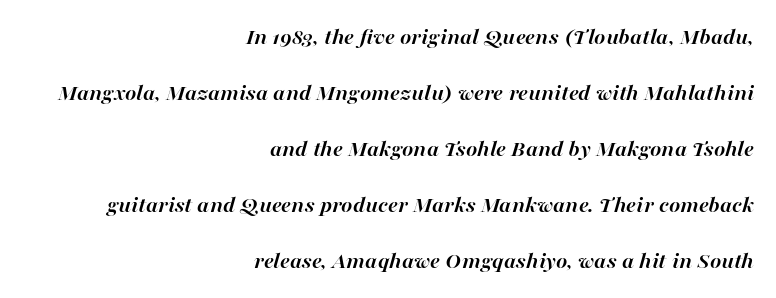
{"italic": "yes", "lean": "right", "slant_degrees": 16, "bold": "yes", "underline": "no", "align": "right", "line_spacing": "loose", "line_spacing_ratio": 2.33, "letter_spacing": "normal", "letter_spacing_em": 0.0, "glyph_px": 24}
